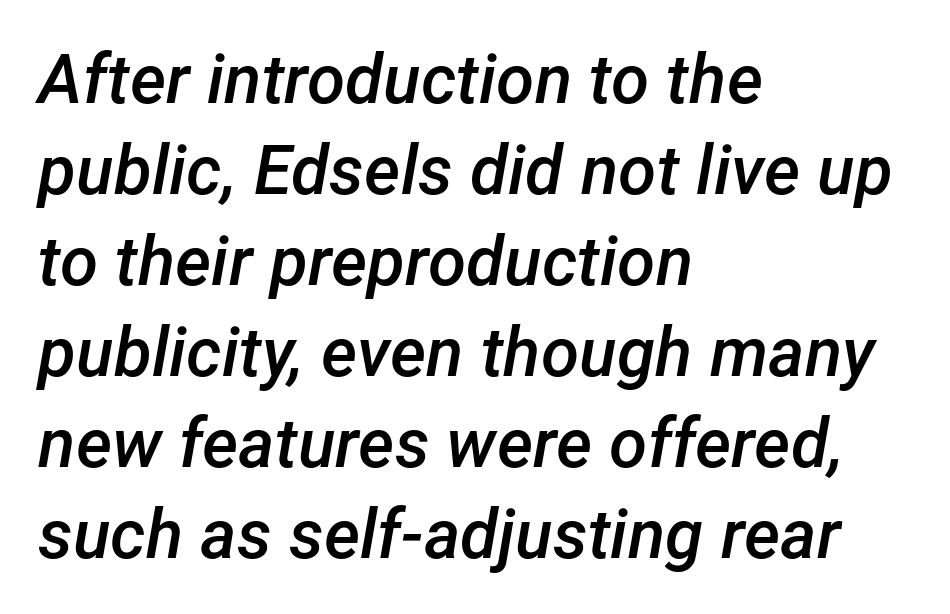
Nothing unusual about the tracking: characters are spaced as the font intends. In terms of posture, this sample is oblique. Moderately thickened strokes mark this as semibold type. Students, observe: this is what conventionally led text looks like. The compositor pushed each line to the left boundary. The zone under the glyphs is completely vacant.
